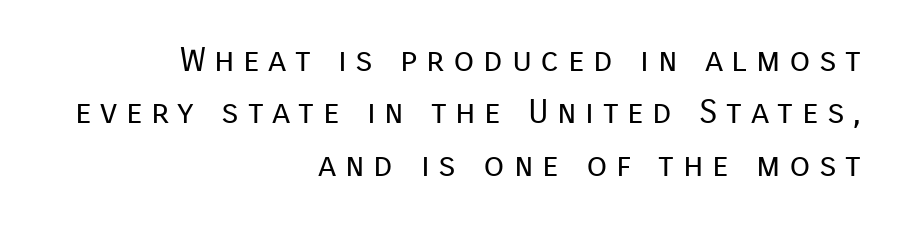
Q: Is the text bold? A: No.
Q: Is the text italic (slanted)? A: No, it is upright.
Q: Is the typeface a serif or a sans-serif typeface? A: Sans-serif.
Q: Is the text underlined? A: No.
Q: How is the paragraph aligned? A: Right-aligned.
Q: Is the spacing between letters normal or unusually wide? A: Unusually wide.
Q: Is the spacing between lines tight, normal or loose? A: Normal.
Q: Width (condensed, normal, or wide)? A: Normal.
Q: Stroke contrast? A: Low.
Q: x-height? A: Medium.
Q: Monospaced? A: No.
